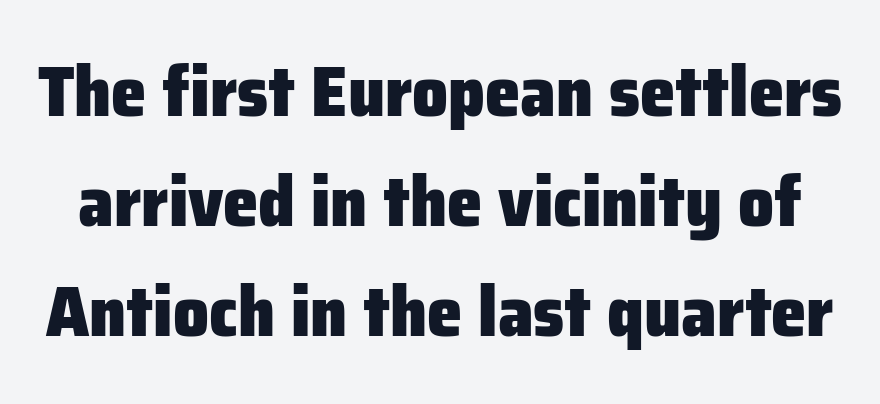
{"serif": "no", "italic": "no", "bold": "yes", "weight": "heavy", "width": "normal", "stroke_contrast": "low", "x_height": "medium", "monospaced": "no", "underline": "no", "line_spacing": "normal", "line_spacing_ratio": 1.55, "letter_spacing": "normal", "letter_spacing_em": 0.0, "glyph_px": 71}
